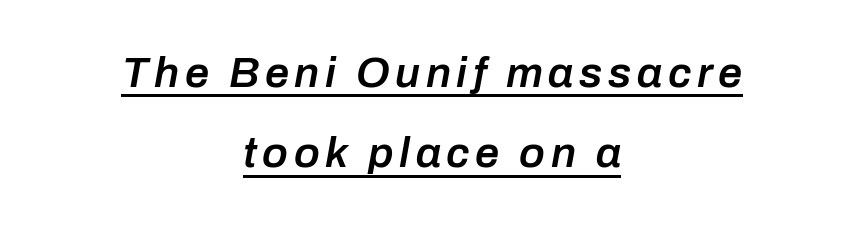
Q: Is the text bold? A: Semi-bold.
Q: Is the text italic (slanted)? A: Yes, it leans right by about 10 degrees.
Q: Is the text underlined? A: Yes.
Q: How is the paragraph aligned? A: Centered.
Q: Width (condensed, normal, or wide)? A: Normal.
Q: Stroke contrast? A: Low.
Q: x-height? A: Medium.
Q: Monospaced? A: No.
